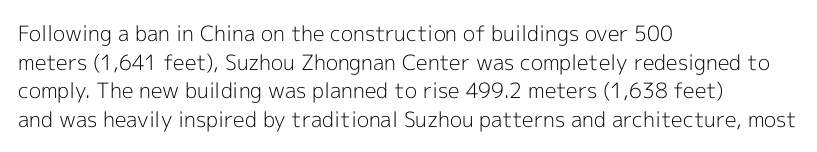
Line beginnings align vertically; line endings do not. Whoever set this chose a conventional vertical rhythm. Stroke mass is kept to a normal reading level or below. Nobody touched the tracking dial on this one.
